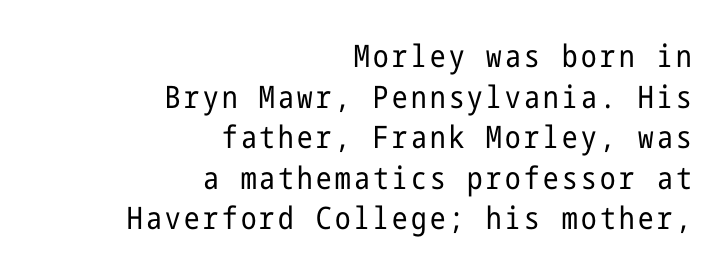
The lines are quadded right. Regarding serifs, this sample does without them. Weight: regular or lighter. Horizontal bands of white between lines are of average thickness. Glance below the letters and you will spot only blank space. Designer's note — italics off, roman on.
